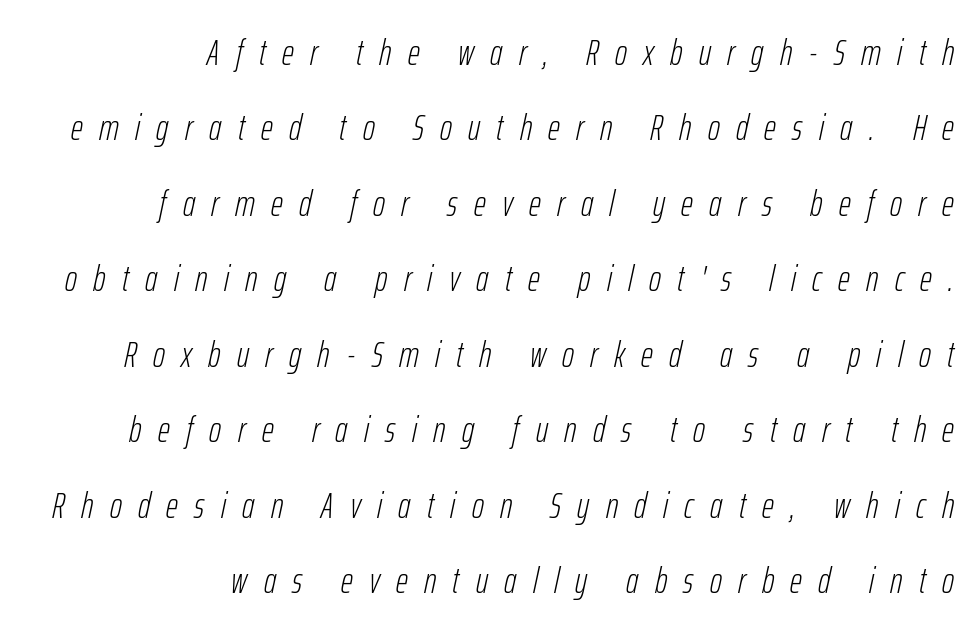
The zone under the glyphs is completely vacant. The weight tops out at a normal text grade. Compared with typical paragraphs, the rows here are farther apart. The paragraph has a hard right edge and a soft left edge. Substantial extra tracking has been applied to these lines. Varying glyph widths throughout — classic text-font behaviour.
